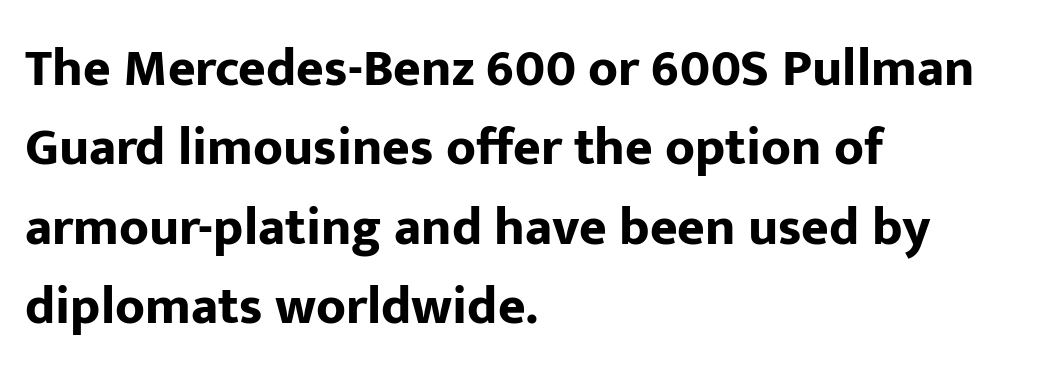
The image shows 53 px bold sans-serif type, upright; set left-aligned, normal line spacing (1.5x), normal letter spacing, not underlined; low stroke contrast and a medium x-height.
